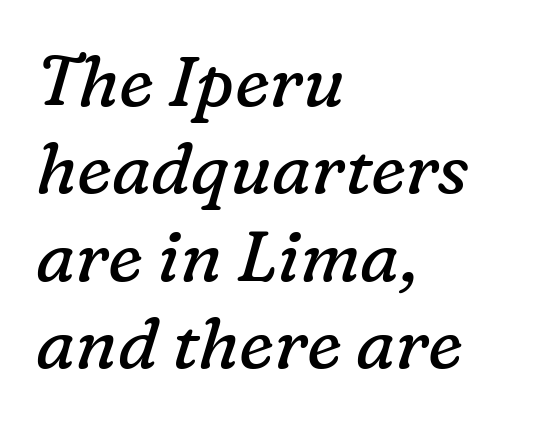
This rendering features lettering with no underline. Every row of glyphs begins at an identical x-position on the left. To sum up the face: it has serifs. The strokes carry an ordinary text weight at most.
